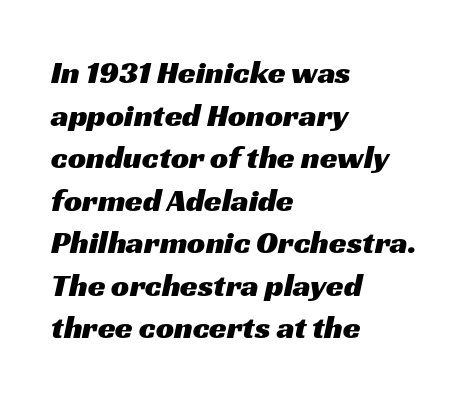
{"serif": "no", "width": "wide", "stroke_contrast": "medium", "x_height": "medium", "monospaced": "no", "underline": "no", "align": "left", "line_spacing": "normal", "line_spacing_ratio": 1.33, "letter_spacing": "normal", "letter_spacing_em": 0.0, "glyph_px": 32}
